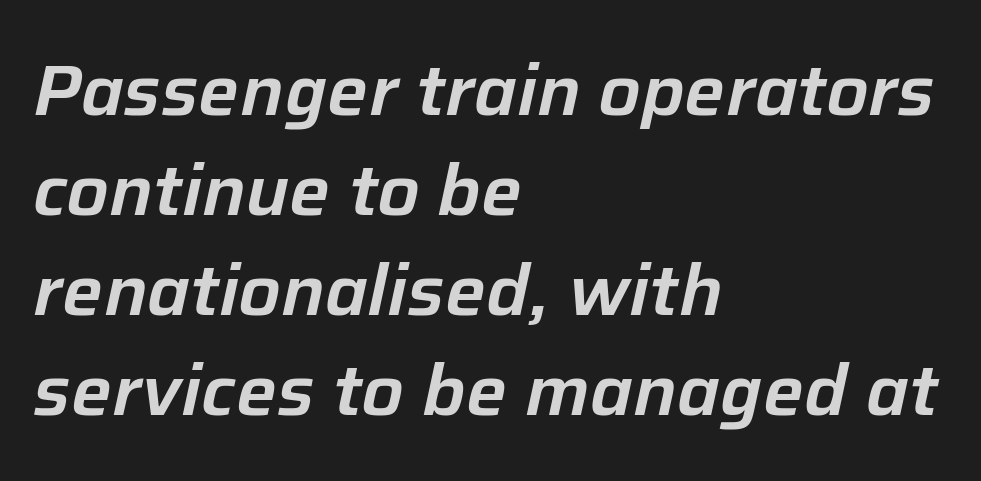
{"italic": "yes", "lean": "right", "slant_degrees": 12, "width": "normal", "stroke_contrast": "low", "x_height": "medium", "monospaced": "no", "underline": "no", "align": "left", "line_spacing": "normal", "line_spacing_ratio": 1.39, "letter_spacing": "normal", "letter_spacing_em": 0.0, "glyph_px": 72}
